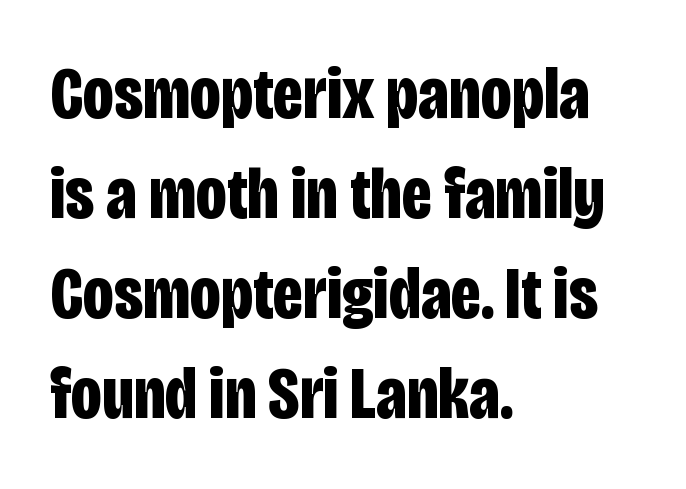
The image shows 73 px bold, condensed sans-serif type, upright; set left-aligned, normal line spacing (1.37x), normal letter spacing, not underlined; low stroke contrast and a large x-height.
